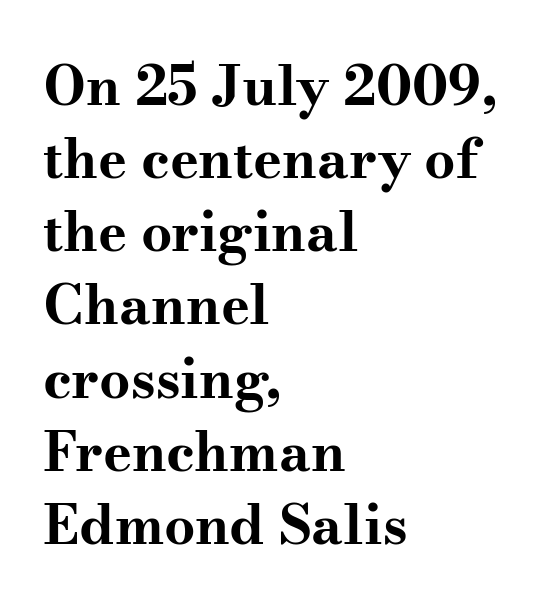
The image shows 55 px bold, wide serif type, upright; set left-aligned, normal line spacing (1.33x), normal letter spacing, not underlined; medium stroke contrast and a small x-height.
